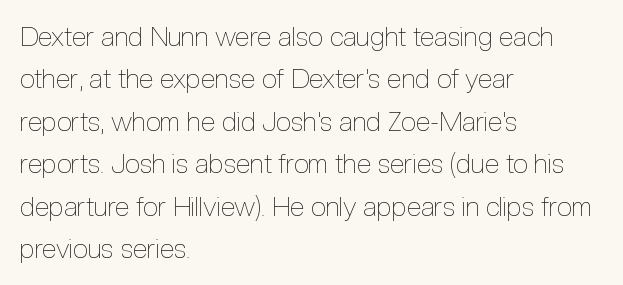
The image shows 27 px text type, upright; set left-aligned, normal line spacing (1.57x), normal letter spacing, not underlined.
